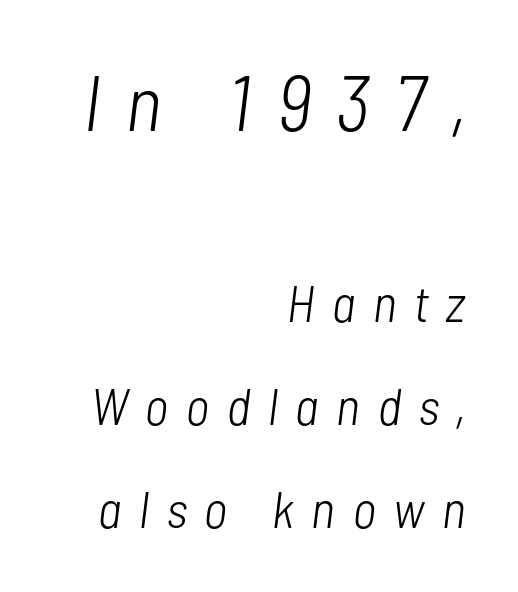
{"italic": "yes", "lean": "right", "slant_degrees": 7, "bold": "no", "weight": "light", "width": "condensed", "stroke_contrast": "low", "x_height": "medium", "monospaced": "no", "underline": "no", "align": "right", "line_spacing": "loose", "line_spacing_ratio": 1.98, "letter_spacing": "wide", "letter_spacing_em": 0.34, "larger_block": "first", "size_ratio": 1.5, "glyph_px": 78}
